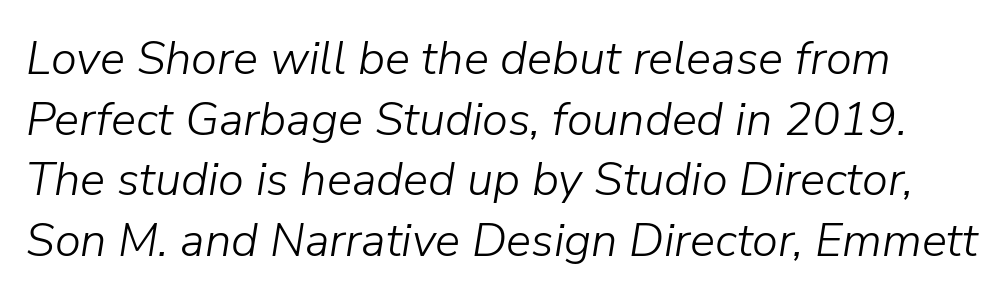
Q: Is the text bold? A: No.
Q: Is the text italic (slanted)? A: Yes, it leans right by about 9 degrees.
Q: Is the text underlined? A: No.
Q: Is the spacing between letters normal or unusually wide? A: Normal.
Q: Is the spacing between lines tight, normal or loose? A: Normal.
Q: Width (condensed, normal, or wide)? A: Normal.
Q: Stroke contrast? A: Low.
Q: x-height? A: Medium.
Q: Monospaced? A: No.
